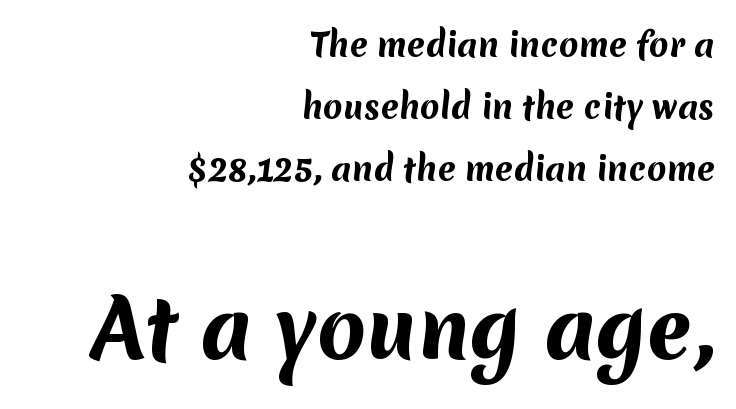
Examine the stroke ends and you'll find no serifs. There is no visible air inserted between adjacent glyphs. Airy leading. The setting favours the right margin, as signatures and pull-quotes sometimes do.
